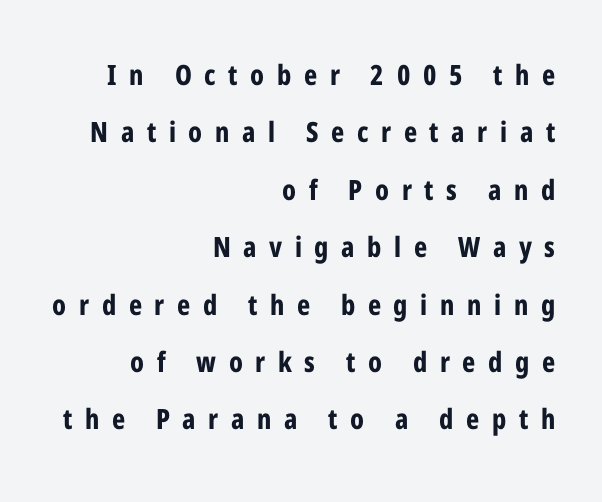
A bare baseline throughout the passage. Each letter keeps its own natural width here, so spacing adapts to shape. Short note: letters widely spaced. Do the letters lean? They stand straight. Leading: increased.
